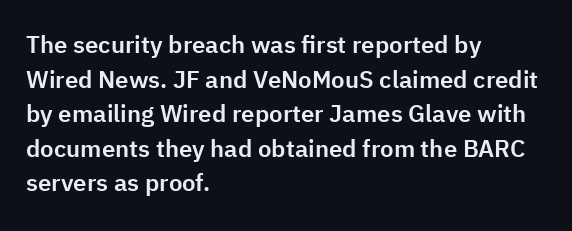
Q: Is the text italic (slanted)? A: No, it is upright.
Q: Is the text underlined? A: No.
Q: How is the paragraph aligned? A: Left-aligned.
Q: Is the spacing between letters normal or unusually wide? A: Normal.
Q: Is the spacing between lines tight, normal or loose? A: Normal.
